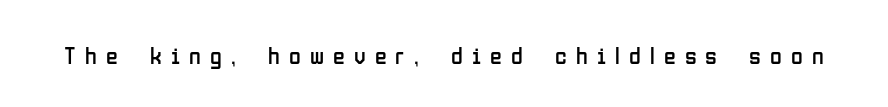
Q: Is the text bold? A: No.
Q: Is the text italic (slanted)? A: No, it is upright.
Q: Is the text underlined? A: No.
Q: Is the spacing between letters normal or unusually wide? A: Unusually wide.
